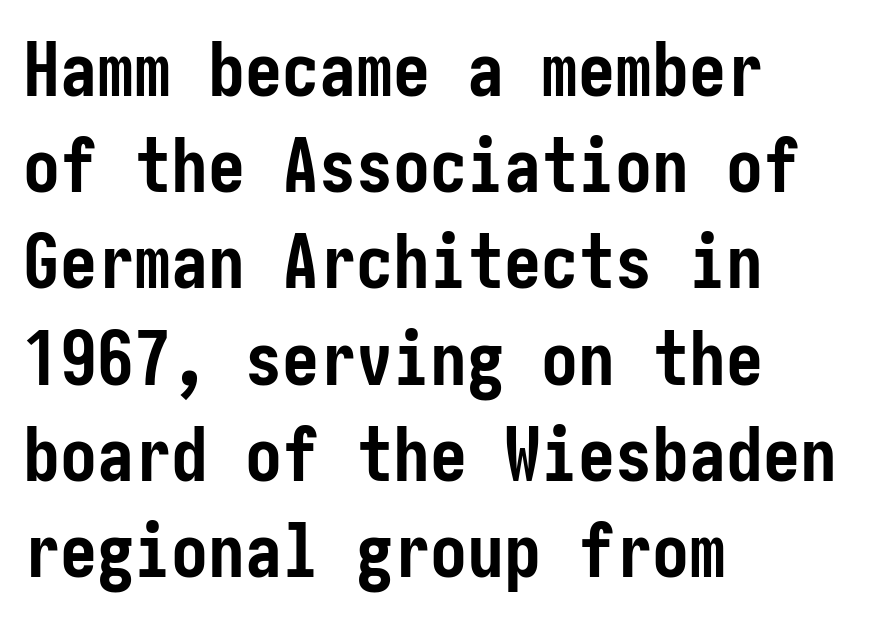
The image shows 74 px semibold, condensed sans-serif type, upright; set left-aligned, normal line spacing (1.3x), normal letter spacing, not underlined; low stroke contrast and a medium x-height.
